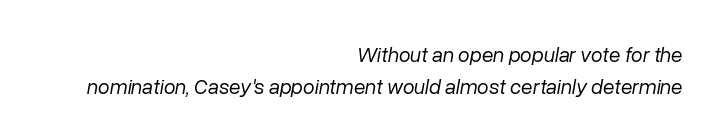
In terms of letterspacing, this is plain default setting. Rule under the text: the space is simply empty. Think standard paragraph weight, or any step lighter than that. Horizontally, the lines are justified to the trailing edge only. The specimen reads as italic at a glance.
